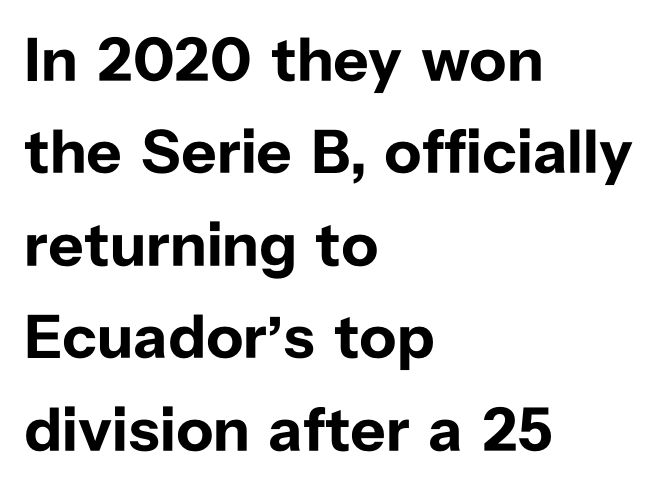
Posture: straight, roman, zero tilt. To sum up the face: it is a sans, with no serifs. Proportional: the letters do not fall into vertical columns. Line starts are locked; line ends wander.
